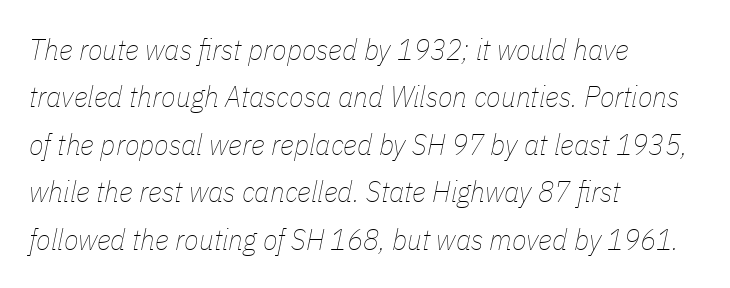
Descender tails drop into unmarked territory. Emphasis-style slanted type is in use. This rendering uses left alignment, leaving the right contour irregular. Weight class: somewhere from thin through regular. Observe the ordinary spacing: letters are neighbours, not strangers. Note the varied advance widths — an 'i' is clearly narrower than an 'm'.
